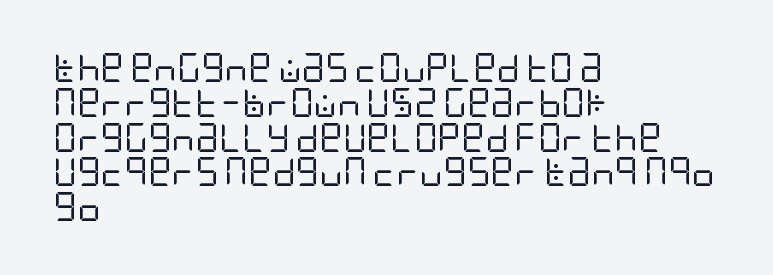
Q: Is the text bold? A: No.
Q: Is the text italic (slanted)? A: No, it is upright.
Q: Is the typeface a serif or a sans-serif typeface? A: Sans-serif.
Q: Is the text underlined? A: No.
Q: How is the paragraph aligned? A: Left-aligned.
Q: Is the spacing between letters normal or unusually wide? A: Normal.
Q: Width (condensed, normal, or wide)? A: Condensed.
Q: Stroke contrast? A: Low.
Q: x-height? A: Large.
